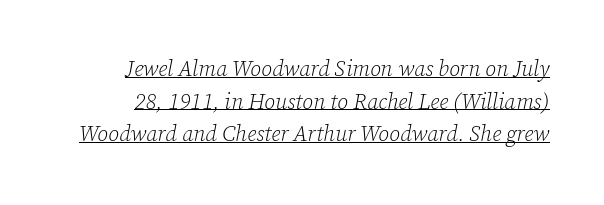
Is this a heavy cut? Hardly; it is regular or lighter. Quick note: italic. The rendering uses the underline text-decoration. Reading down the column, the eye jumps a familiar distance to each next line. Spacing between characters is what you'd get straight out of the box.
